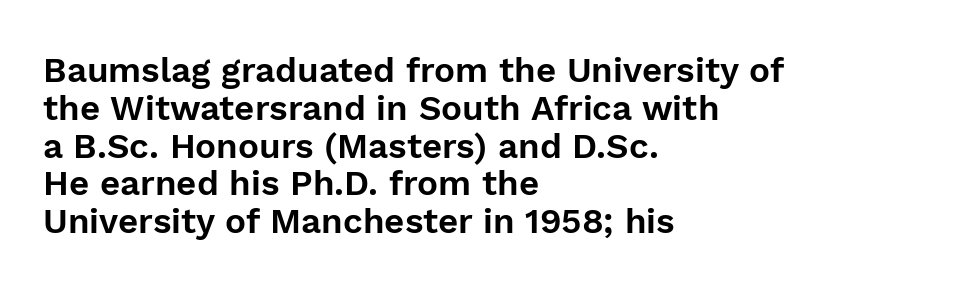
Underline: absent. A sans-serif font was chosen for this passage. The paragraph shown leans on its left margin. Style check: upright. Regarding leading, the lines here are crowded together. Look at the tracking — it's just the regular setting, nothing added.
